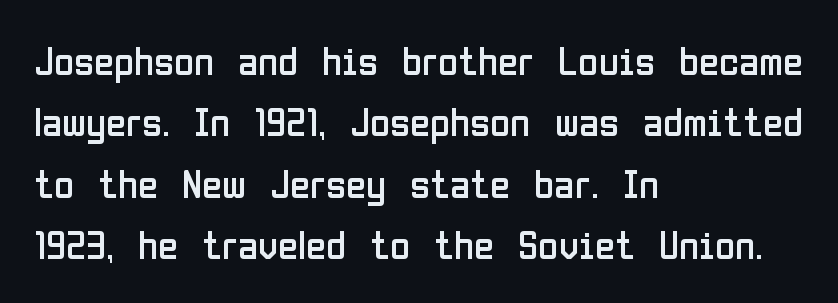
Q: Is the text bold? A: No.
Q: Is the text italic (slanted)? A: No, it is upright.
Q: Is the typeface a serif or a sans-serif typeface? A: Sans-serif.
Q: Is the text underlined? A: No.
Q: How is the paragraph aligned? A: Left-aligned.
Q: Is the spacing between letters normal or unusually wide? A: Normal.
Q: Is the spacing between lines tight, normal or loose? A: Normal.
Q: Width (condensed, normal, or wide)? A: Condensed.
Q: Stroke contrast? A: Low.
Q: x-height? A: Medium.
Q: Monospaced? A: No.
